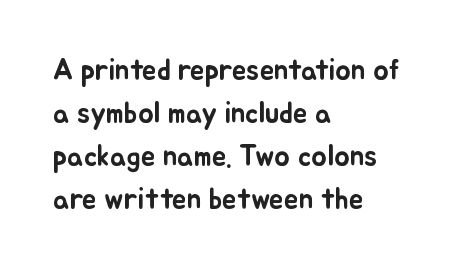
The image shows 29 px text type, upright; set left-aligned, normal line spacing (1.48x), normal letter spacing, not underlined; low stroke contrast and a small x-height.
